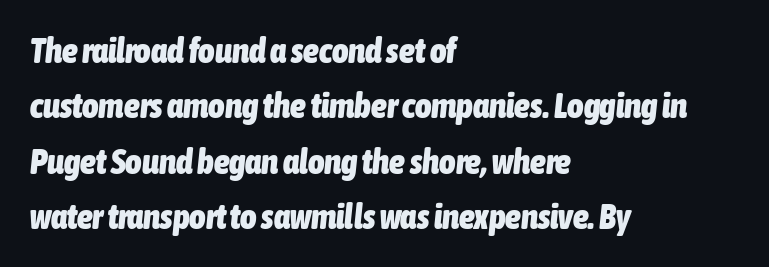
The image shows 35 px heavy, condensed type, italic (leaning right); set left-aligned, normal line spacing (1.58x), normal letter spacing, not underlined; low stroke contrast and a medium x-height.
